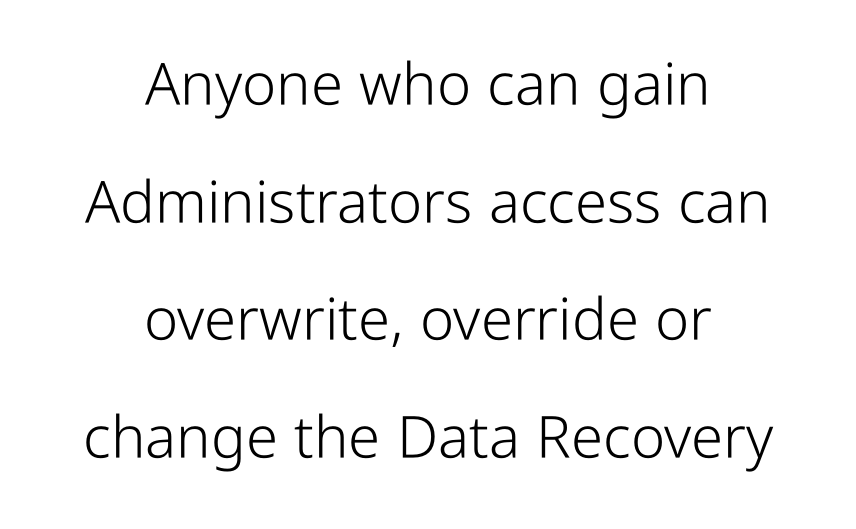
Q: Is the text bold? A: No.
Q: Is the text italic (slanted)? A: No, it is upright.
Q: Is the typeface a serif or a sans-serif typeface? A: Sans-serif.
Q: Is the text underlined? A: No.
Q: How is the paragraph aligned? A: Centered.
Q: Is the spacing between letters normal or unusually wide? A: Normal.
Q: Is the spacing between lines tight, normal or loose? A: Loose.
Q: Width (condensed, normal, or wide)? A: Condensed.
Q: Stroke contrast? A: Low.
Q: x-height? A: Medium.
Q: Monospaced? A: No.
